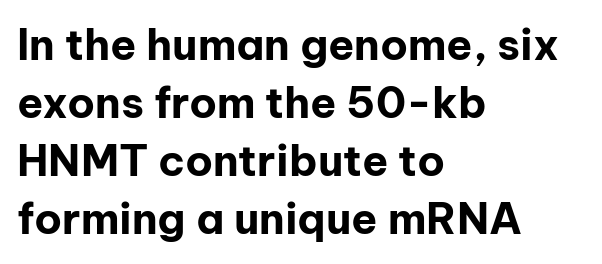
Q: Is the text bold? A: Yes.
Q: Is the text italic (slanted)? A: No, it is upright.
Q: Is the typeface a serif or a sans-serif typeface? A: Sans-serif.
Q: Is the text underlined? A: No.
Q: How is the paragraph aligned? A: Left-aligned.
Q: Is the spacing between letters normal or unusually wide? A: Normal.
Q: Is the spacing between lines tight, normal or loose? A: Normal.
Q: Width (condensed, normal, or wide)? A: Normal.
Q: Stroke contrast? A: Low.
Q: x-height? A: Medium.
Q: Monospaced? A: No.
